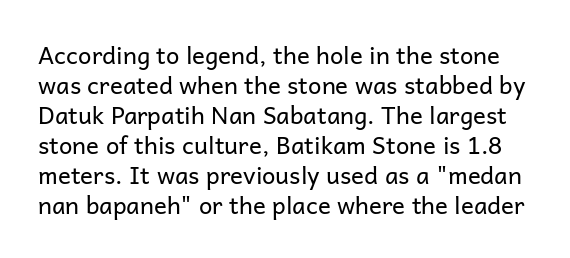
{"italic": "no", "bold": "no", "underline": "no", "line_spacing": "normal", "line_spacing_ratio": 1.25, "letter_spacing": "normal", "letter_spacing_em": 0.0, "glyph_px": 24}
